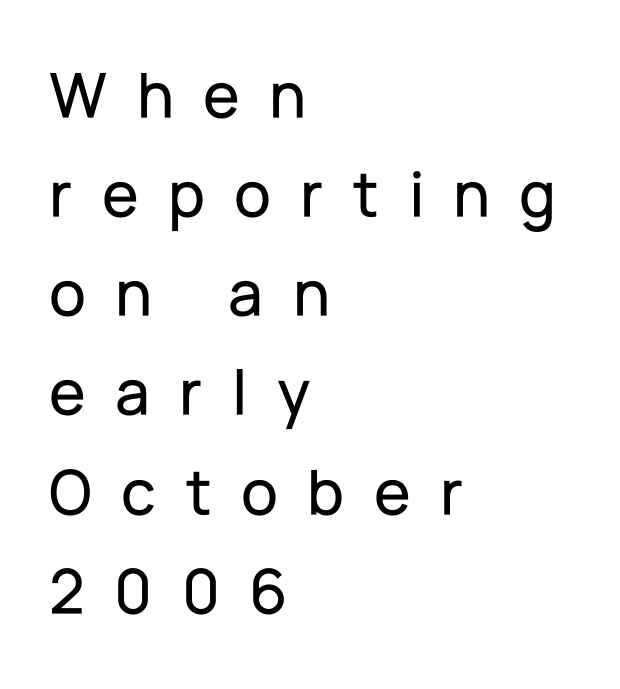
Q: Is the text italic (slanted)? A: No, it is upright.
Q: Is the typeface a serif or a sans-serif typeface? A: Sans-serif.
Q: Is the text underlined? A: No.
Q: How is the paragraph aligned? A: Left-aligned.
Q: Is the spacing between letters normal or unusually wide? A: Unusually wide.
Q: Is the spacing between lines tight, normal or loose? A: Normal.
Q: Width (condensed, normal, or wide)? A: Normal.
Q: Stroke contrast? A: Low.
Q: x-height? A: Medium.
Q: Monospaced? A: No.
